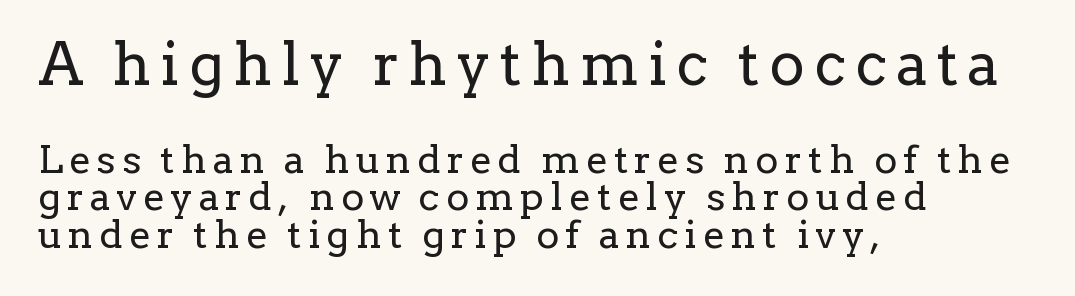
You could barely slide anything between these rows. Underline: absent. Font category for this specimen: serif. Do the characters align in a grid? No, the font is proportional. Posture: upright roman. The typesetter chose a ragged-right arrangement here.
